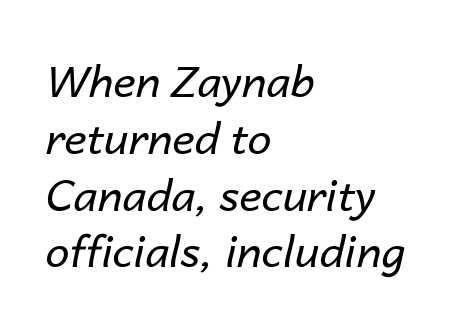
The image shows 43 px regular-weight type, italic (leaning right); set left-aligned, normal line spacing (1.32x), normal letter spacing, not underlined; low stroke contrast and a medium x-height.
